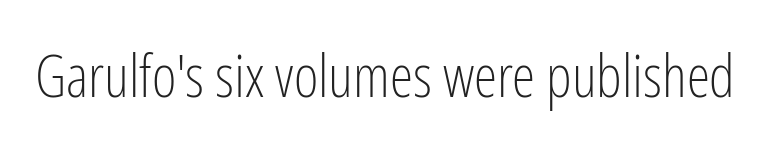
Q: Is the text bold? A: No.
Q: Is the text italic (slanted)? A: No, it is upright.
Q: Is the typeface a serif or a sans-serif typeface? A: Sans-serif.
Q: Is the text underlined? A: No.
Q: Is the spacing between letters normal or unusually wide? A: Normal.
Q: Width (condensed, normal, or wide)? A: Condensed.
Q: Stroke contrast? A: Low.
Q: x-height? A: Medium.
Q: Monospaced? A: No.
